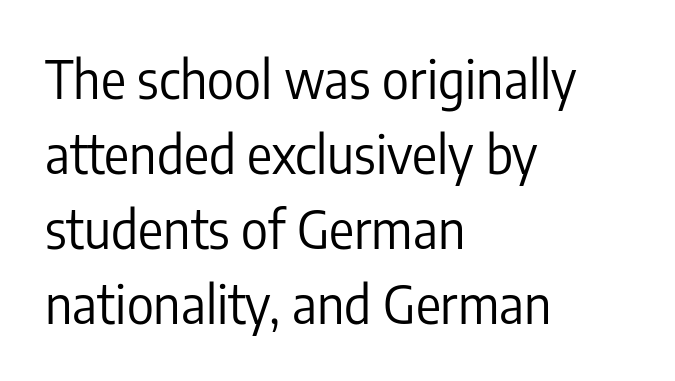
Q: Is the text bold? A: No.
Q: Is the text italic (slanted)? A: No, it is upright.
Q: Is the typeface a serif or a sans-serif typeface? A: Sans-serif.
Q: Is the text underlined? A: No.
Q: How is the paragraph aligned? A: Left-aligned.
Q: Is the spacing between letters normal or unusually wide? A: Normal.
Q: Is the spacing between lines tight, normal or loose? A: Normal.
Q: Width (condensed, normal, or wide)? A: Condensed.
Q: Stroke contrast? A: Low.
Q: x-height? A: Medium.
Q: Monospaced? A: No.
